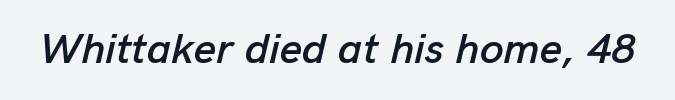
The image shows 43 px text type, italic (leaning right); set normal letter spacing, not underlined; low stroke contrast and a medium x-height.
